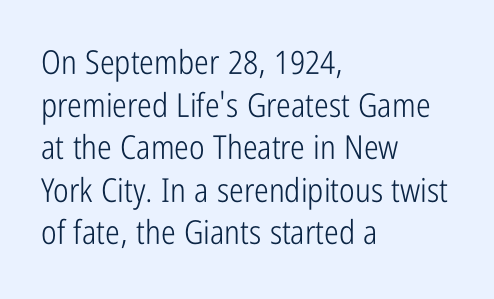
Q: Is the text bold? A: No.
Q: Is the text italic (slanted)? A: No, it is upright.
Q: Is the typeface a serif or a sans-serif typeface? A: Sans-serif.
Q: Is the text underlined? A: No.
Q: How is the paragraph aligned? A: Left-aligned.
Q: Is the spacing between letters normal or unusually wide? A: Normal.
Q: Is the spacing between lines tight, normal or loose? A: Normal.
Q: Width (condensed, normal, or wide)? A: Condensed.
Q: Stroke contrast? A: Low.
Q: x-height? A: Medium.
Q: Monospaced? A: No.
